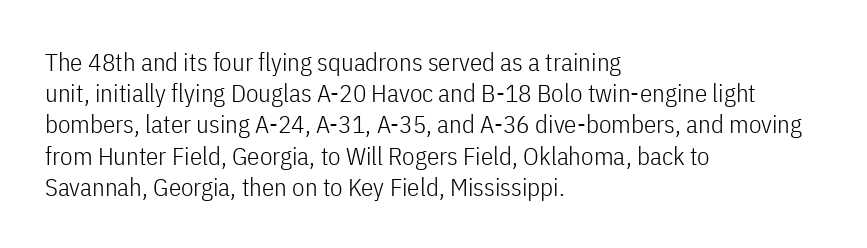
Spacing between characters is what you'd get straight out of the box. Ordinary non-slanted type is in use. The compositor pushed each line to the left boundary. Rows of type keep a routine distance in the vertical direction.
